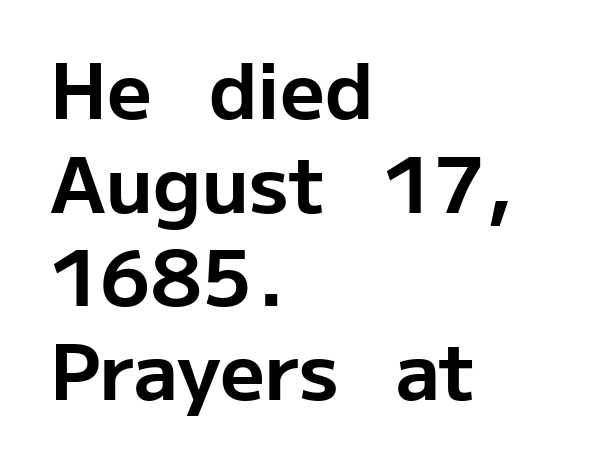
The image shows 78 px bold sans-serif type, upright; set left-aligned, line spacing 1.2x, normal letter spacing, not underlined; low stroke contrast and a medium x-height.
